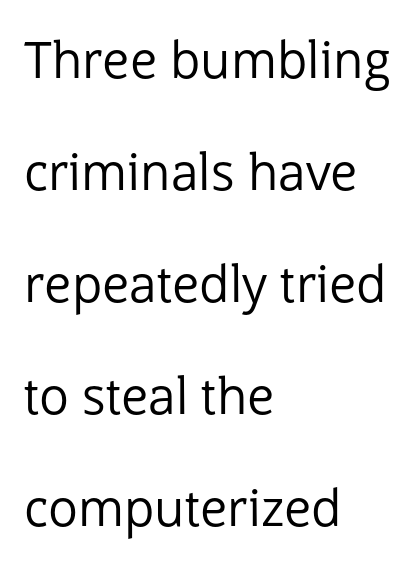
{"serif": "no", "italic": "no", "bold": "no", "weight": "regular", "width": "normal", "stroke_contrast": "low", "x_height": "medium", "monospaced": "no", "underline": "no", "align": "left", "line_spacing": "loose", "line_spacing_ratio": 2.24, "letter_spacing": "normal", "letter_spacing_em": 0.0, "glyph_px": 50}
